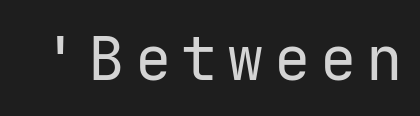
Q: Is the text bold? A: No.
Q: Is the text italic (slanted)? A: No, it is upright.
Q: Is the typeface a serif or a sans-serif typeface? A: Sans-serif.
Q: Is the text underlined? A: No.
Q: Width (condensed, normal, or wide)? A: Normal.
Q: Stroke contrast? A: Low.
Q: x-height? A: Medium.
